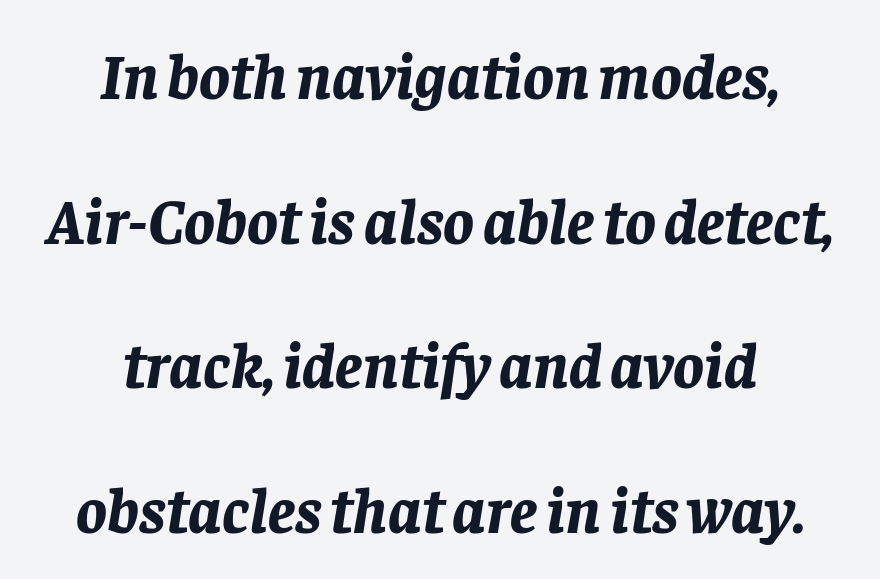
The image shows 64 px bold type, italic (leaning right); set centered, loose line spacing (2.26x), normal letter spacing, not underlined; low stroke contrast and a large x-height.
